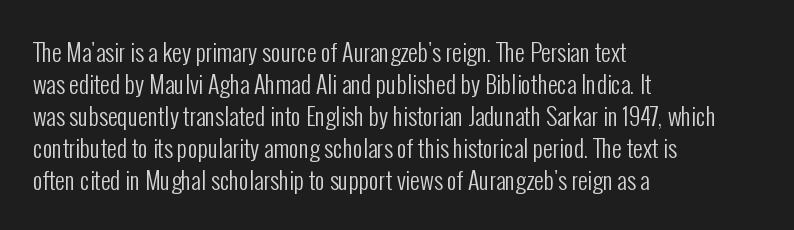
{"italic": "no", "bold": "no", "underline": "no", "align": "left", "line_spacing": "normal", "line_spacing_ratio": 1.33, "letter_spacing": "normal", "letter_spacing_em": 0.0, "glyph_px": 24}
